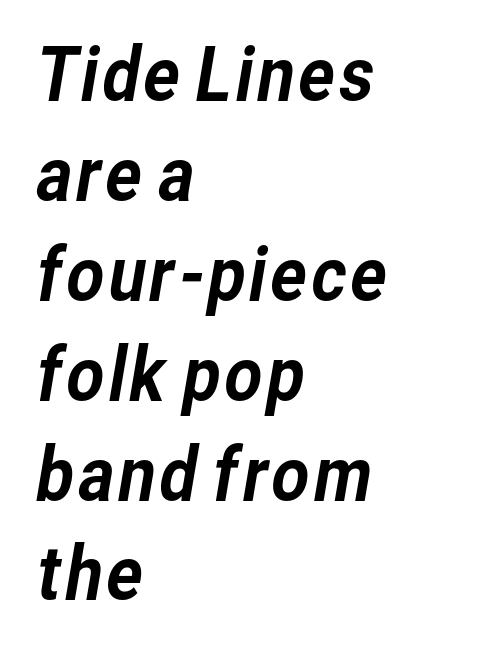
{"serif": "no", "width": "normal", "stroke_contrast": "low", "x_height": "medium", "monospaced": "no", "underline": "no", "align": "left", "line_spacing": "normal", "line_spacing_ratio": 1.35, "letter_spacing": "normal", "letter_spacing_em": 0.0, "glyph_px": 74}
